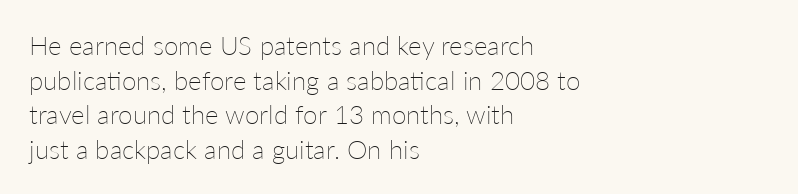
The image shows 26 px text type, upright; set left-aligned, normal line spacing (1.33x), normal letter spacing, not underlined.
